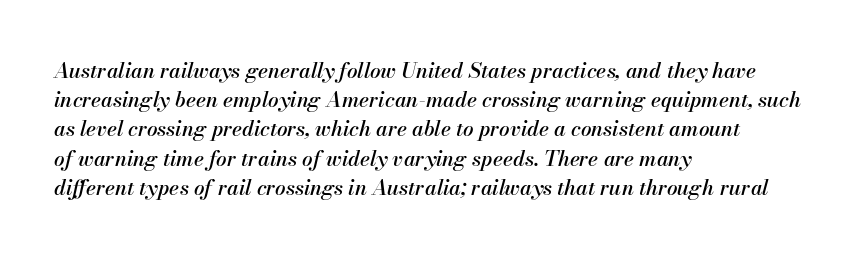
The image shows 21 px text type, italic (leaning right); set left-aligned, normal line spacing (1.39x), normal letter spacing, not underlined.
